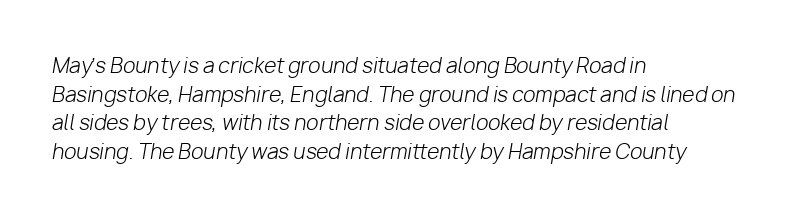
The image shows 20 px text type, italic (leaning right); set left-aligned, normal line spacing (1.43x), normal letter spacing, not underlined.
